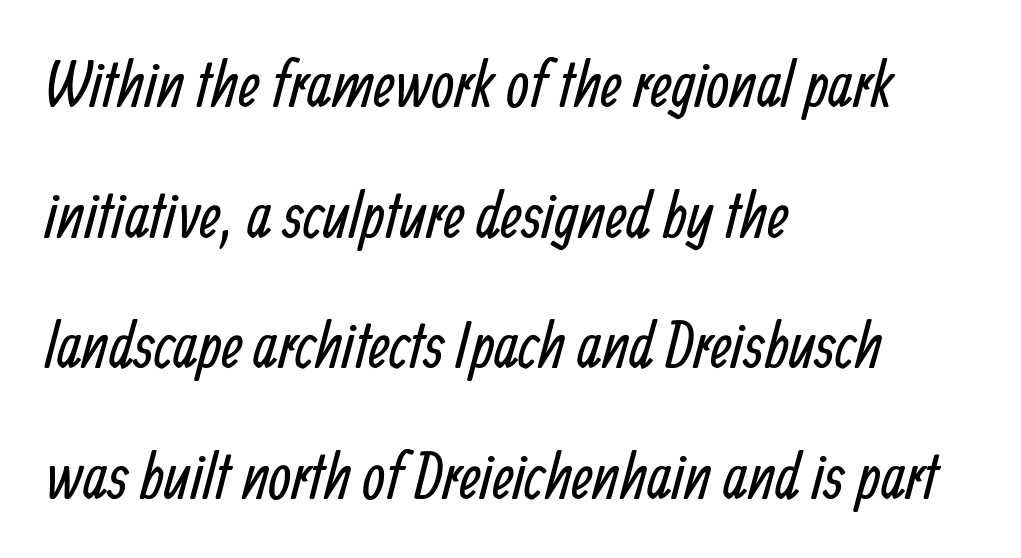
Nothing sits at the stroke ends, so this counts as sans-serif. Weight: regular or lighter. Students, note that the glyphs here touch the page at normal intervals. Compared with a centered layout, this one pins lines to the left instead. Only glyphs here, with clear space below each row. A typesetter would call this proportional, since set widths differ per character.
